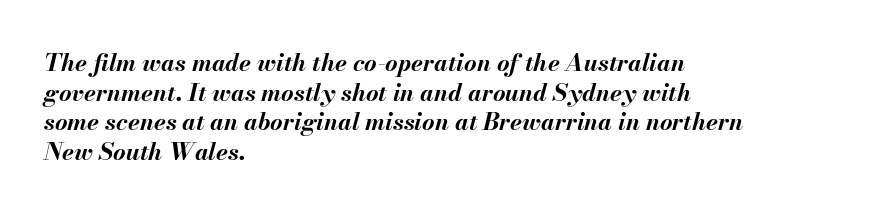
{"italic": "yes", "lean": "right", "slant_degrees": 13, "bold": "yes", "underline": "no", "align": "left", "line_spacing_ratio": 1.23, "letter_spacing": "normal", "letter_spacing_em": 0.0, "glyph_px": 24}
